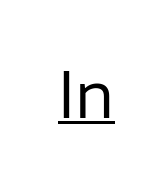
Q: Is the text bold? A: No.
Q: Is the text italic (slanted)? A: No, it is upright.
Q: Is the typeface a serif or a sans-serif typeface? A: Sans-serif.
Q: Is the text underlined? A: Yes.
Q: Is the spacing between letters normal or unusually wide? A: Normal.
Q: Width (condensed, normal, or wide)? A: Normal.
Q: Stroke contrast? A: Low.
Q: x-height? A: Medium.
Q: Monospaced? A: No.
